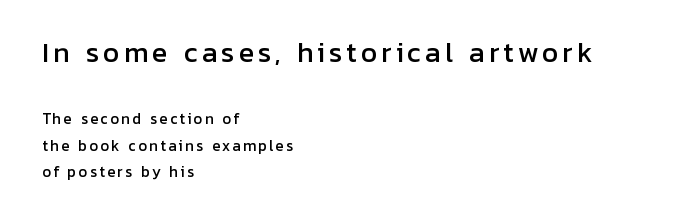
The image shows 26 px text type, upright; set left-aligned, loose line spacing (1.92x), not underlined; the first (top) block is 1.86x larger.
